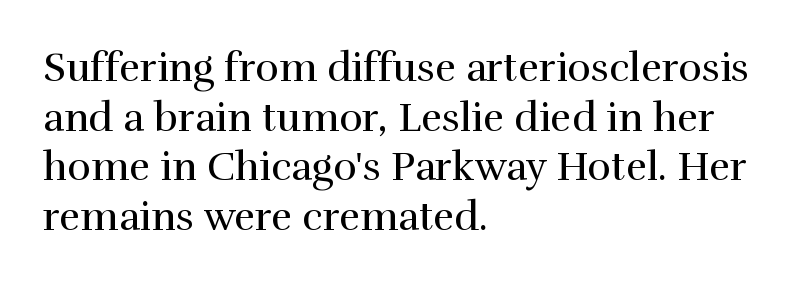
Q: Is the text bold? A: No.
Q: Is the text italic (slanted)? A: No, it is upright.
Q: Is the typeface a serif or a sans-serif typeface? A: Serif.
Q: Is the text underlined? A: No.
Q: How is the paragraph aligned? A: Left-aligned.
Q: Is the spacing between letters normal or unusually wide? A: Normal.
Q: Width (condensed, normal, or wide)? A: Normal.
Q: x-height? A: Medium.
Q: Monospaced? A: No.
